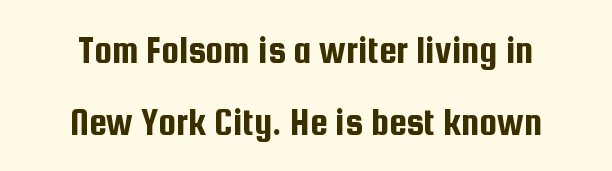
Q: Is the text italic (slanted)? A: No, it is upright.
Q: Is the typeface a serif or a sans-serif typeface? A: Sans-serif.
Q: Is the text underlined? A: No.
Q: How is the paragraph aligned? A: Centered.
Q: Is the spacing between letters normal or unusually wide? A: Normal.
Q: Width (condensed, normal, or wide)? A: Condensed.
Q: Stroke contrast? A: Low.
Q: x-height? A: Medium.
Q: Monospaced? A: No.
